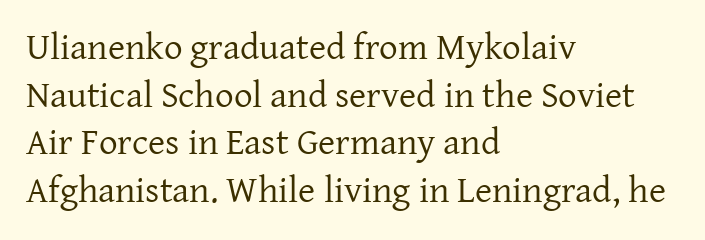
The image shows 37 px regular-weight serif type, upright; set left-aligned, normal line spacing (1.29x), normal letter spacing, not underlined; low stroke contrast and a medium x-height.
